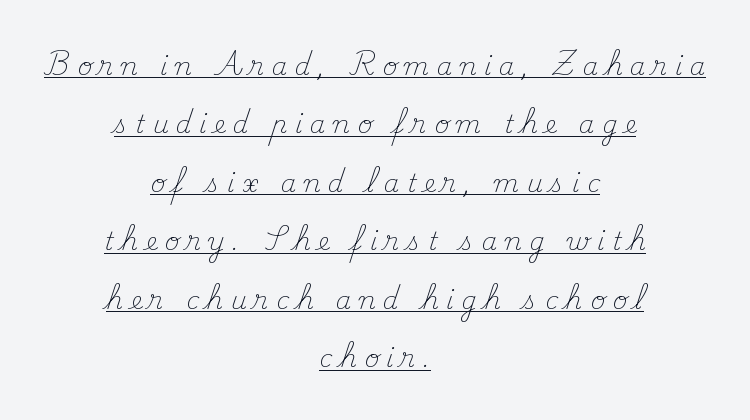
Q: Is the text bold? A: No.
Q: Is the text italic (slanted)? A: Yes.
Q: Is the text underlined? A: Yes.
Q: How is the paragraph aligned? A: Centered.
Q: Is the spacing between letters normal or unusually wide? A: Unusually wide.
Q: Is the spacing between lines tight, normal or loose? A: Loose.
